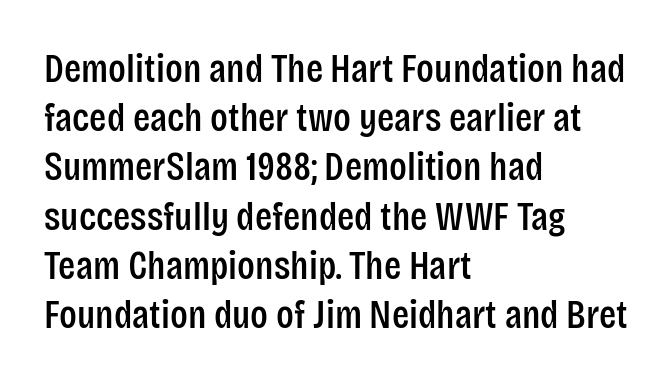
Q: Is the text italic (slanted)? A: No, it is upright.
Q: Is the typeface a serif or a sans-serif typeface? A: Sans-serif.
Q: Is the text underlined? A: No.
Q: How is the paragraph aligned? A: Left-aligned.
Q: Is the spacing between letters normal or unusually wide? A: Normal.
Q: Width (condensed, normal, or wide)? A: Condensed.
Q: Stroke contrast? A: Low.
Q: x-height? A: Large.
Q: Monospaced? A: No.
